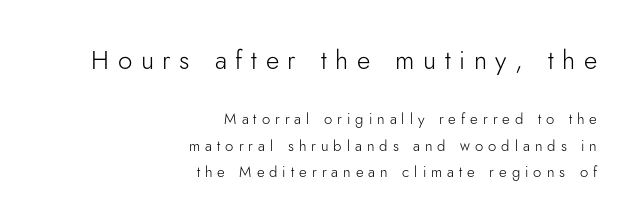
{"italic": "no", "bold": "no", "underline": "no", "align": "right", "line_spacing_ratio": 1.75, "letter_spacing": "wide", "letter_spacing_em": 0.33, "larger_block": "first", "size_ratio": 1.73, "glyph_px": 26}
